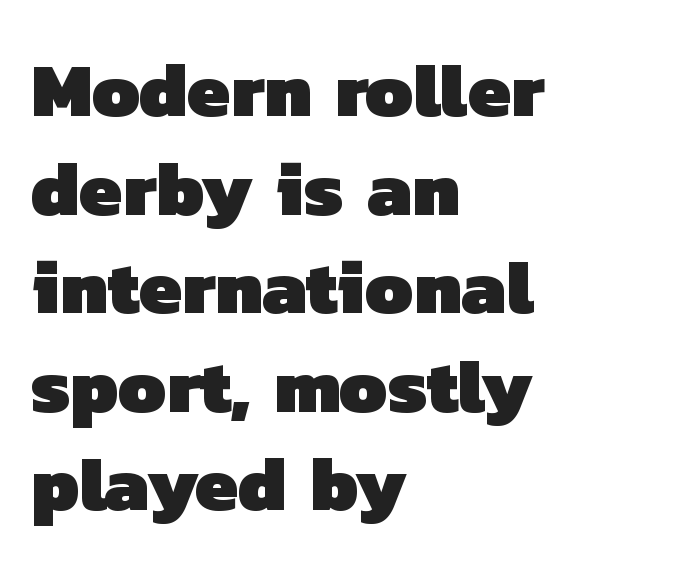
The image shows 77 px heavy sans-serif type; set left-aligned, normal line spacing (1.28x), normal letter spacing, not underlined; low stroke contrast and a medium x-height.
